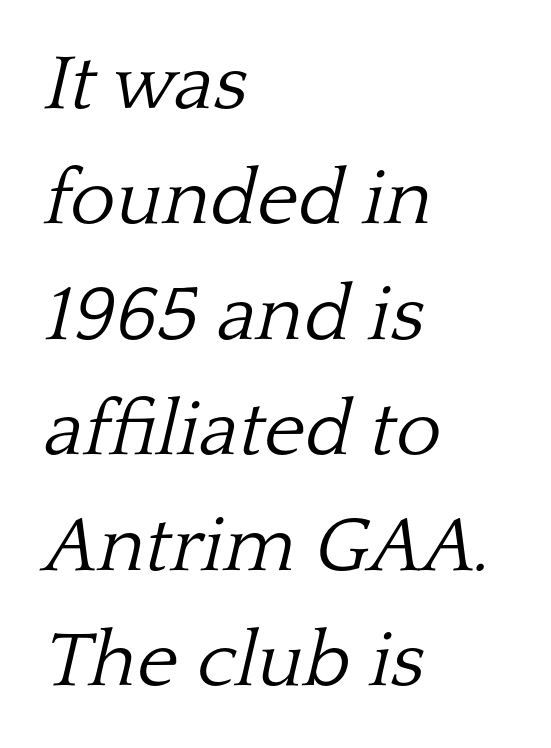
{"serif": "yes", "italic": "yes", "lean": "right", "slant_degrees": 13, "bold": "no", "weight": "light", "width": "normal", "stroke_contrast": "low", "x_height": "medium", "monospaced": "no", "underline": "no", "align": "left", "line_spacing": "normal", "line_spacing_ratio": 1.48, "letter_spacing": "normal", "letter_spacing_em": 0.0, "glyph_px": 78}
